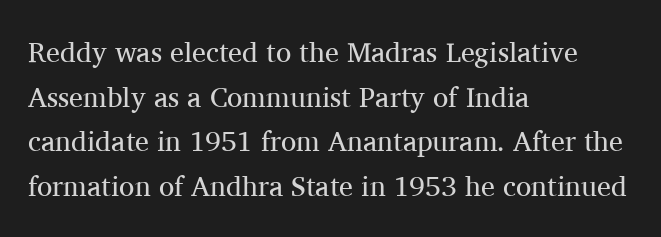
Q: Is the text bold? A: No.
Q: Is the text italic (slanted)? A: No, it is upright.
Q: Is the typeface a serif or a sans-serif typeface? A: Serif.
Q: Is the text underlined? A: No.
Q: How is the paragraph aligned? A: Left-aligned.
Q: Is the spacing between letters normal or unusually wide? A: Normal.
Q: Is the spacing between lines tight, normal or loose? A: Normal.
Q: Width (condensed, normal, or wide)? A: Normal.
Q: Stroke contrast? A: Medium.
Q: x-height? A: Medium.
Q: Monospaced? A: No.
